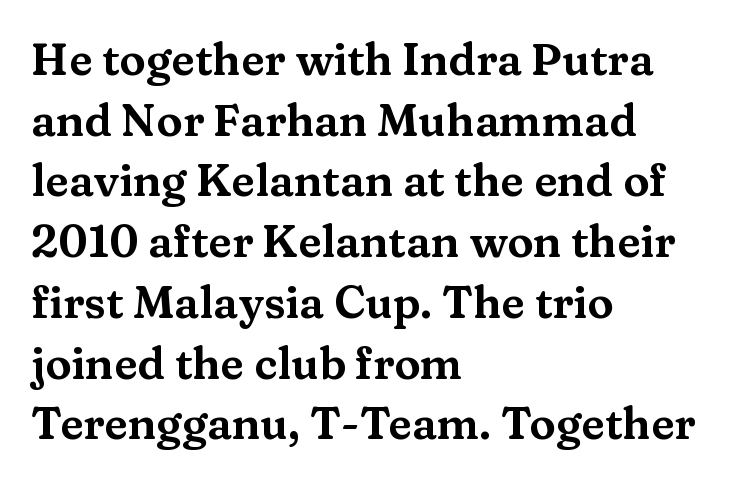
{"serif": "yes", "italic": "no", "width": "wide", "stroke_contrast": "medium", "x_height": "medium", "monospaced": "no", "underline": "no", "align": "left", "line_spacing": "normal", "line_spacing_ratio": 1.38, "letter_spacing": "normal", "letter_spacing_em": 0.0, "glyph_px": 44}
